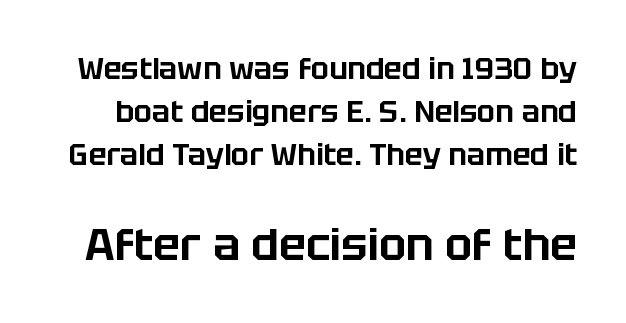
The line texture is even and compact thanks to regular tracking. Small over large — that's the arrangement of the two blocks here. Character widths vary here, with narrow letters taking less room than wide ones. The type family on display is of the sans-serif kind. This rendering features lettering with no underline. Ascenders rise straight up at ninety degrees.
